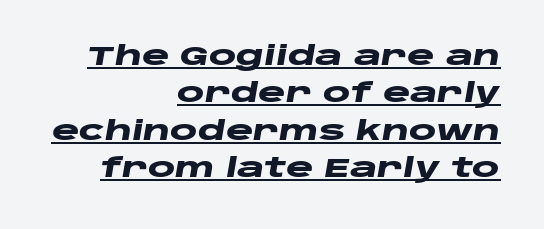
The image shows 26 px bold type, italic (leaning right); set right-aligned, normal line spacing (1.44x), normal letter spacing, underlined.
